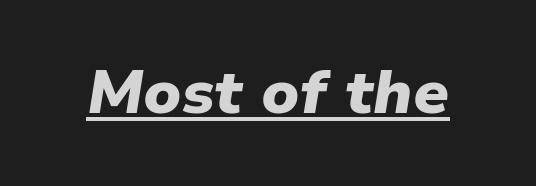
{"italic": "yes", "lean": "right", "slant_degrees": 9, "bold": "yes", "weight": "heavy", "width": "normal", "stroke_contrast": "low", "x_height": "medium", "monospaced": "no", "underline": "yes", "letter_spacing": "normal", "letter_spacing_em": 0.0, "glyph_px": 61}
